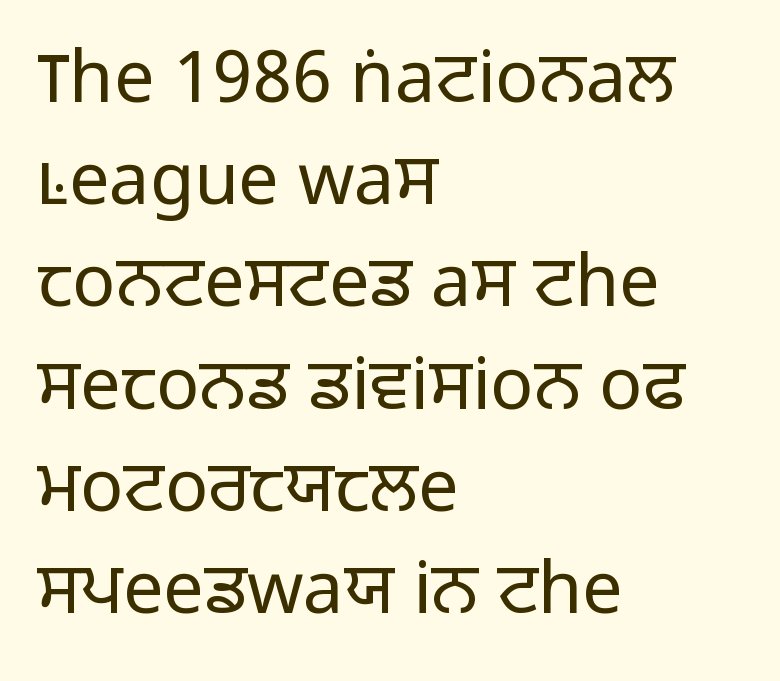
The image shows 72 px light sans-serif type, upright; set left-aligned, normal line spacing (1.42x), normal letter spacing, not underlined; low stroke contrast and a medium x-height.
